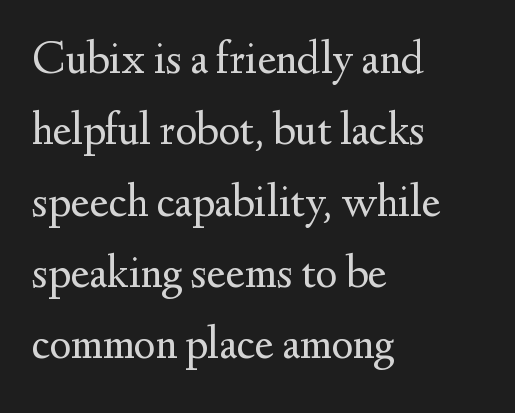
Q: Is the text bold? A: No.
Q: Is the text italic (slanted)? A: No, it is upright.
Q: Is the typeface a serif or a sans-serif typeface? A: Serif.
Q: Is the text underlined? A: No.
Q: How is the paragraph aligned? A: Left-aligned.
Q: Is the spacing between letters normal or unusually wide? A: Normal.
Q: Is the spacing between lines tight, normal or loose? A: Normal.
Q: Width (condensed, normal, or wide)? A: Normal.
Q: Stroke contrast? A: Medium.
Q: x-height? A: Small.
Q: Monospaced? A: No.
